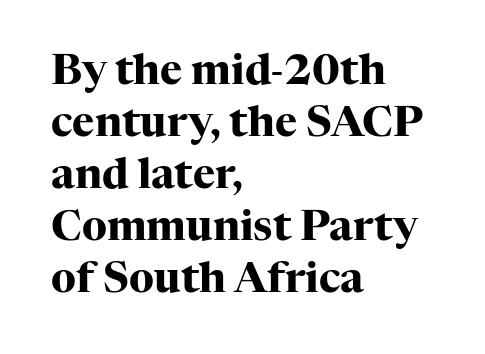
{"serif": "yes", "italic": "no", "bold": "yes", "weight": "heavy", "width": "normal", "stroke_contrast": "high", "x_height": "medium", "monospaced": "no", "underline": "no", "align": "left", "line_spacing_ratio": 1.24, "letter_spacing": "normal", "letter_spacing_em": 0.0, "glyph_px": 42}
